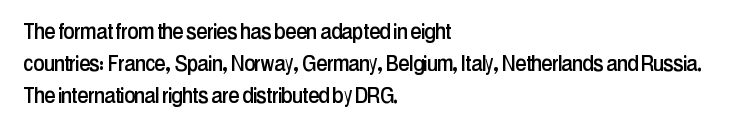
Summary of vertical rhythm: regular, with standard interline spacing. The string is rendered with underlining switched off. This rendering uses left alignment, leaving the right contour irregular. The lettering stays uniformly vertical, giving the passage a roman look. The horizontal fit of the characters is conventional and even.
